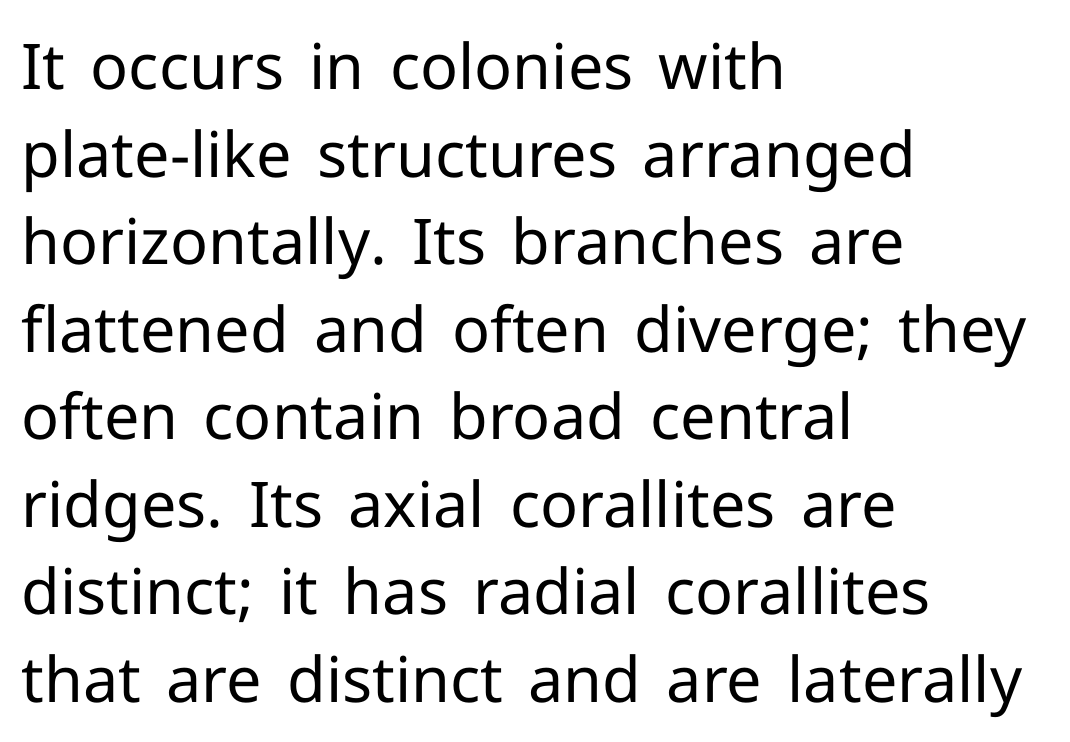
Does the leading feel generous? No, just average. Descenders hang freely into open space. The typography opts for an upright posture over an oblique one. One-word summary of the alignment: left. Character widths vary here, with narrow letters taking less room than wide ones. Words appear dense and cohesive because spacing is normal.
